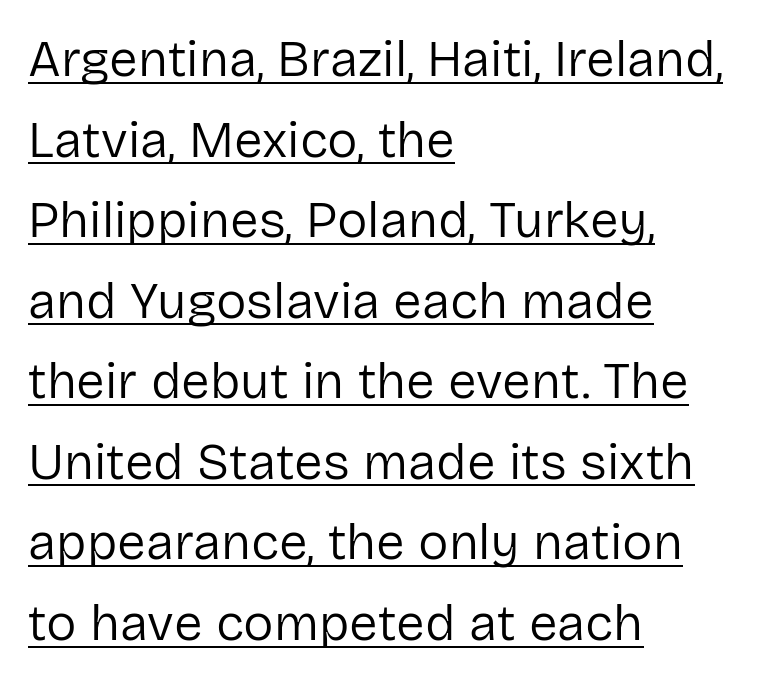
Q: Is the text bold? A: No.
Q: Is the text italic (slanted)? A: No, it is upright.
Q: Is the typeface a serif or a sans-serif typeface? A: Sans-serif.
Q: Is the text underlined? A: Yes.
Q: How is the paragraph aligned? A: Left-aligned.
Q: Is the spacing between letters normal or unusually wide? A: Normal.
Q: Is the spacing between lines tight, normal or loose? A: Normal.
Q: Width (condensed, normal, or wide)? A: Normal.
Q: Stroke contrast? A: Low.
Q: x-height? A: Medium.
Q: Monospaced? A: No.
